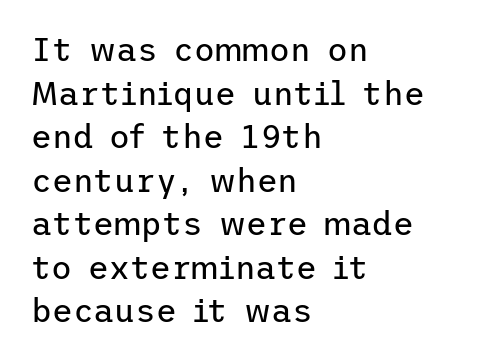
The image shows 32 px regular-weight sans-serif type, upright; set left-aligned, normal line spacing (1.36x), normal letter spacing, not underlined; low stroke contrast and a medium x-height.
